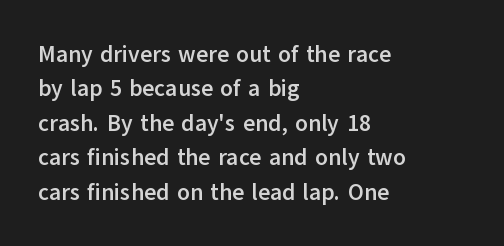
Q: Is the text bold? A: Yes.
Q: Is the text italic (slanted)? A: No, it is upright.
Q: Is the text underlined? A: No.
Q: How is the paragraph aligned? A: Left-aligned.
Q: Is the spacing between letters normal or unusually wide? A: Normal.
Q: Is the spacing between lines tight, normal or loose? A: Normal.
